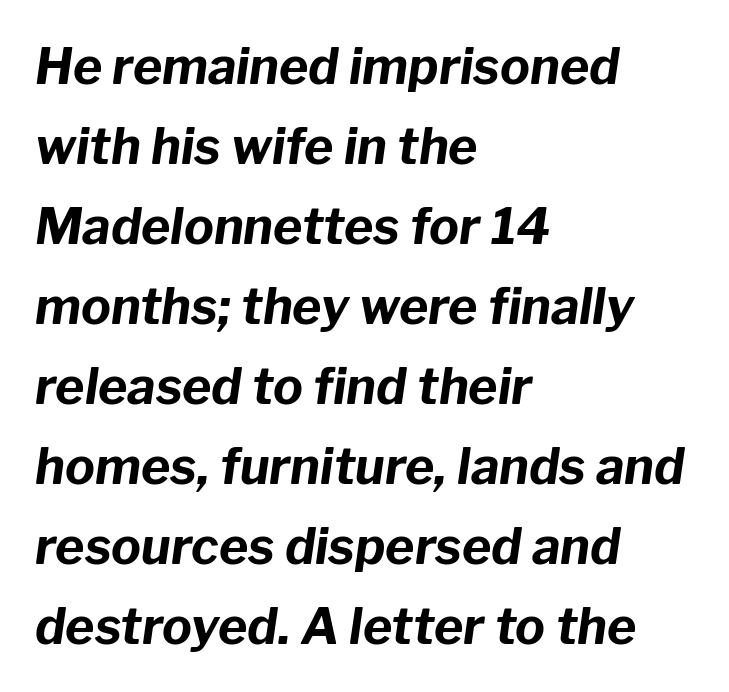
The image shows 50 px bold type, italic (leaning right); set left-aligned, normal line spacing (1.6x), normal letter spacing, not underlined; low stroke contrast and a medium x-height.
